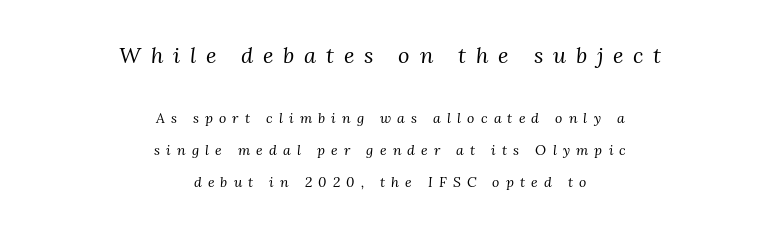
Q: Is the text bold? A: No.
Q: Is the text italic (slanted)? A: Yes, it leans right by about 3 degrees.
Q: Is the text underlined? A: No.
Q: How is the paragraph aligned? A: Centered.
Q: Is the spacing between letters normal or unusually wide? A: Unusually wide.
Q: Is the spacing between lines tight, normal or loose? A: Loose.
Q: Which block of text is set in a larger size, the first (top) or the second (bottom)? A: The first (top) one.
